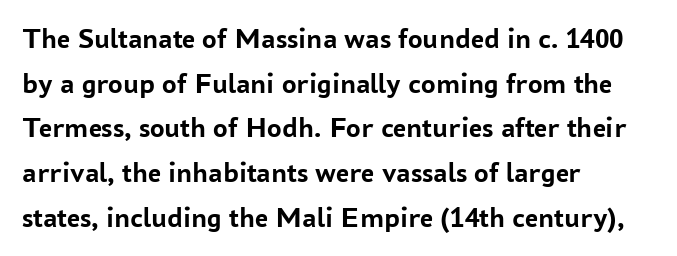
The passage shown has conventional tracking throughout. A bare baseline throughout the passage. Character widths vary here, with narrow letters taking less room than wide ones. Each line starts at the same left margin while the right side varies.
